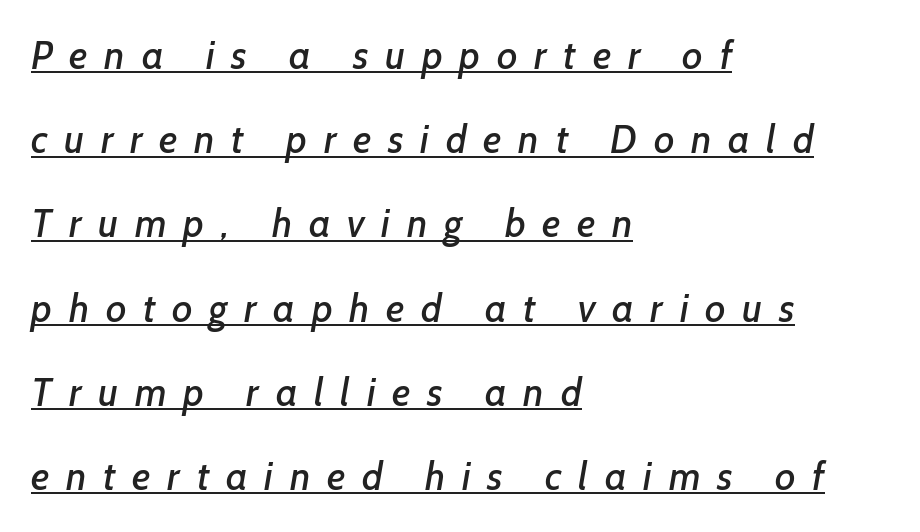
The image shows 39 px sans-serif type; set left-aligned, loose line spacing (2.16x), unusually wide letter spacing (+0.43 em), underlined; low stroke contrast and a medium x-height.
